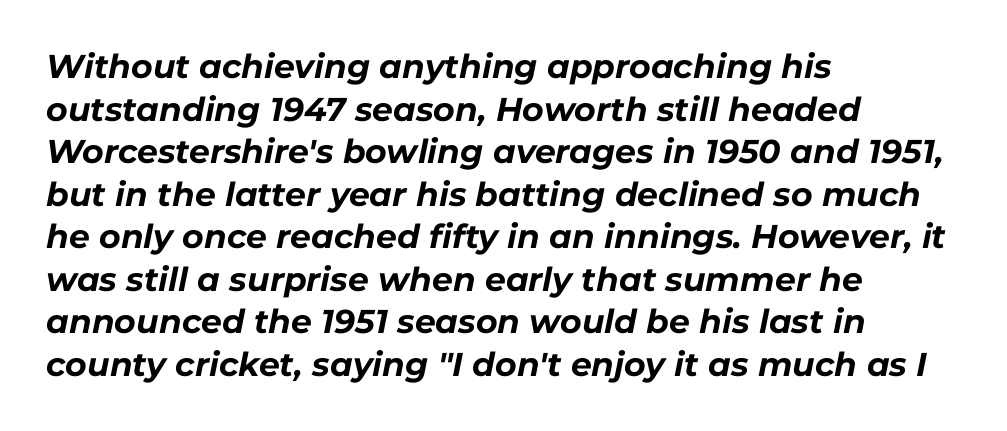
{"italic": "yes", "lean": "right", "slant_degrees": 11, "bold": "yes", "weight": "bold", "width": "normal", "stroke_contrast": "low", "x_height": "medium", "monospaced": "no", "underline": "no", "align": "left", "line_spacing": "normal", "line_spacing_ratio": 1.29, "letter_spacing": "normal", "letter_spacing_em": 0.0, "glyph_px": 33}
